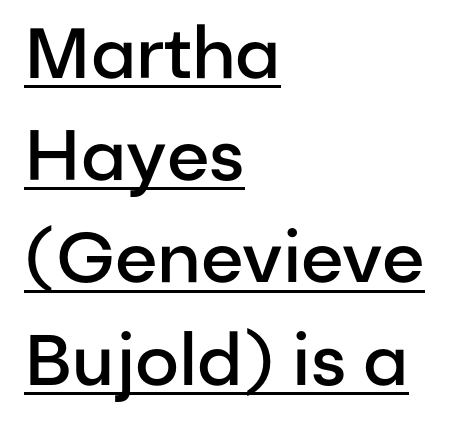
{"serif": "no", "italic": "no", "bold": "semi", "weight": "semibold", "width": "normal", "stroke_contrast": "low", "x_height": "medium", "monospaced": "no", "underline": "yes", "align": "left", "line_spacing": "normal", "line_spacing_ratio": 1.44, "letter_spacing": "normal", "letter_spacing_em": 0.0, "glyph_px": 71}
